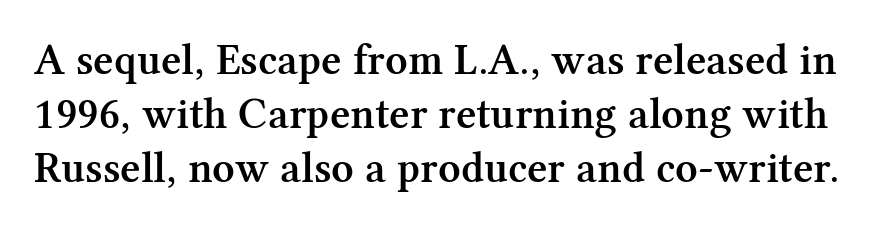
Q: Is the text bold? A: Semi-bold.
Q: Is the text italic (slanted)? A: No, it is upright.
Q: Is the typeface a serif or a sans-serif typeface? A: Serif.
Q: Is the text underlined? A: No.
Q: Is the spacing between letters normal or unusually wide? A: Normal.
Q: Width (condensed, normal, or wide)? A: Normal.
Q: Stroke contrast? A: Medium.
Q: x-height? A: Medium.
Q: Monospaced? A: No.
